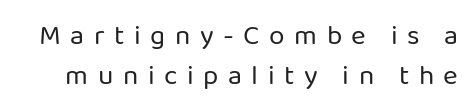
Q: Is the text bold? A: No.
Q: Is the text italic (slanted)? A: No, it is upright.
Q: Is the typeface a serif or a sans-serif typeface? A: Sans-serif.
Q: Is the text underlined? A: No.
Q: Is the spacing between letters normal or unusually wide? A: Unusually wide.
Q: Is the spacing between lines tight, normal or loose? A: Normal.
Q: Width (condensed, normal, or wide)? A: Normal.
Q: Stroke contrast? A: Low.
Q: x-height? A: Medium.
Q: Monospaced? A: No.
